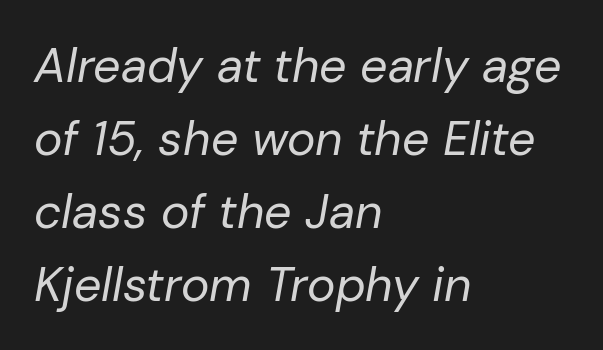
{"italic": "yes", "lean": "right", "slant_degrees": 10, "bold": "no", "weight": "regular", "width": "normal", "stroke_contrast": "low", "x_height": "medium", "monospaced": "no", "underline": "no", "align": "left", "line_spacing": "normal", "line_spacing_ratio": 1.52, "letter_spacing": "normal", "letter_spacing_em": 0.0, "glyph_px": 48}
